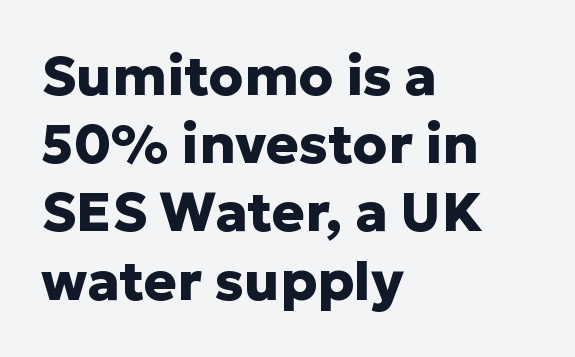
The image shows 55 px heavy sans-serif type, upright; set left-aligned, line spacing 1.24x, normal letter spacing, not underlined; low stroke contrast and a medium x-height.
